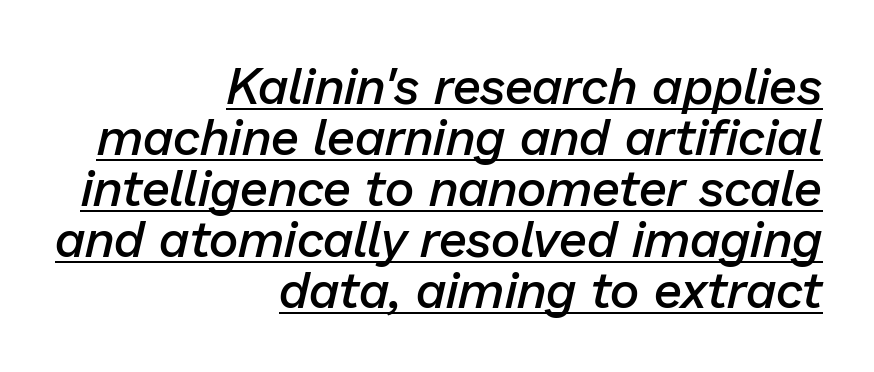
Q: Is the text bold? A: Semi-bold.
Q: Is the text italic (slanted)? A: Yes, it leans right by about 13 degrees.
Q: Is the text underlined? A: Yes.
Q: How is the paragraph aligned? A: Right-aligned.
Q: Is the spacing between letters normal or unusually wide? A: Normal.
Q: Is the spacing between lines tight, normal or loose? A: Tight.
Q: Width (condensed, normal, or wide)? A: Normal.
Q: Stroke contrast? A: Low.
Q: x-height? A: Medium.
Q: Monospaced? A: No.
